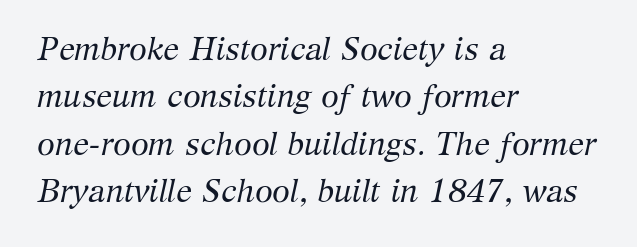
Q: Is the text bold? A: No.
Q: Is the text italic (slanted)? A: Yes, it leans right by about 12 degrees.
Q: Is the typeface a serif or a sans-serif typeface? A: Serif.
Q: Is the text underlined? A: No.
Q: How is the paragraph aligned? A: Left-aligned.
Q: Is the spacing between letters normal or unusually wide? A: Normal.
Q: Is the spacing between lines tight, normal or loose? A: Normal.
Q: Width (condensed, normal, or wide)? A: Normal.
Q: Stroke contrast? A: Medium.
Q: x-height? A: Medium.
Q: Monospaced? A: No.
